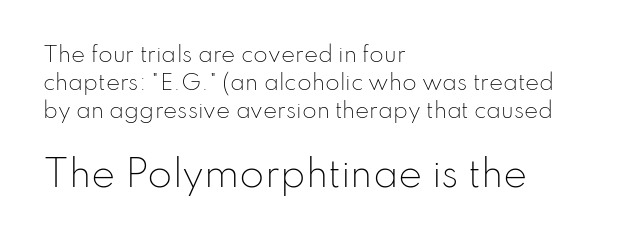
Stroke thickness stays within the range of a standard reading face or lighter. This block has exactly the height ordinary leading produces. The face used here is rendered with its standard letterfit. The emphasis by scale lands on block number two, below. The paragraph has a hard left edge and a soft right edge.
